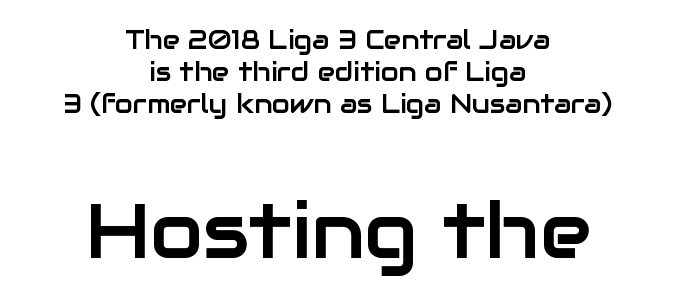
Q: Is the text italic (slanted)? A: No, it is upright.
Q: Is the typeface a serif or a sans-serif typeface? A: Sans-serif.
Q: Is the text underlined? A: No.
Q: How is the paragraph aligned? A: Centered.
Q: Is the spacing between letters normal or unusually wide? A: Normal.
Q: Which block of text is set in a larger size, the first (top) or the second (bottom)? A: The second (bottom) one.
Q: Width (condensed, normal, or wide)? A: Normal.
Q: Stroke contrast? A: Low.
Q: x-height? A: Medium.
Q: Monospaced? A: No.
